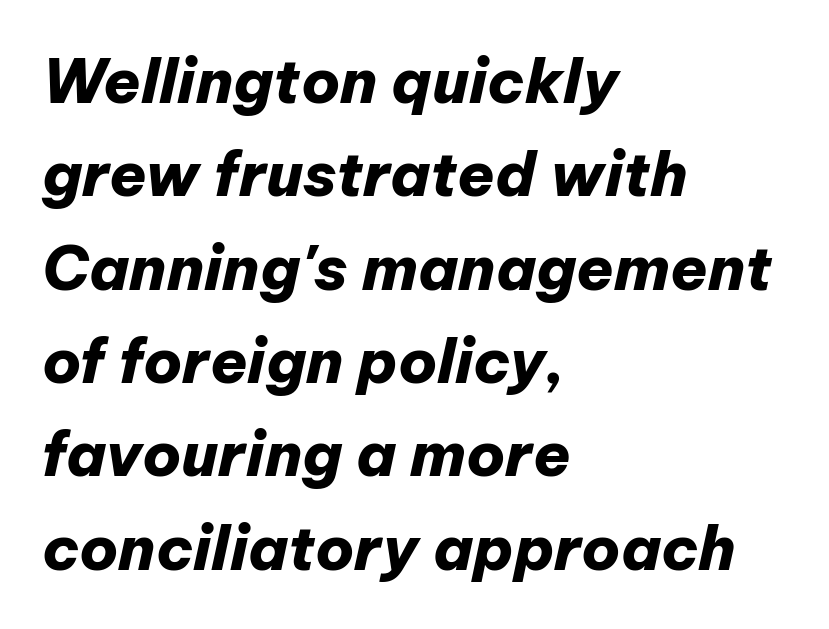
Here the glyphs are tracked normally, forming tight word shapes. The lettering tilts uniformly, giving the passage an italic look. How heavy is the stroke? Heavy — this is a bold. The passage shown is typed in a proportional face where columns would drift. Every row of glyphs begins at an identical x-position on the left. Words float on clear page, feet unadorned.
